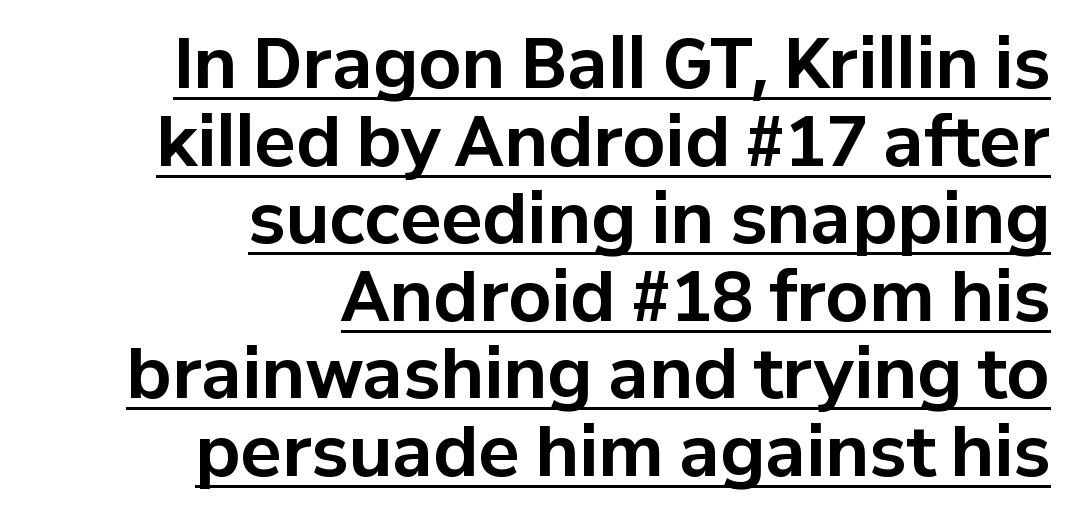
Q: Is the text bold? A: Yes.
Q: Is the text italic (slanted)? A: No, it is upright.
Q: Is the typeface a serif or a sans-serif typeface? A: Sans-serif.
Q: Is the text underlined? A: Yes.
Q: How is the paragraph aligned? A: Right-aligned.
Q: Is the spacing between letters normal or unusually wide? A: Normal.
Q: Is the spacing between lines tight, normal or loose? A: Tight.
Q: Width (condensed, normal, or wide)? A: Normal.
Q: Stroke contrast? A: Low.
Q: x-height? A: Medium.
Q: Monospaced? A: No.
